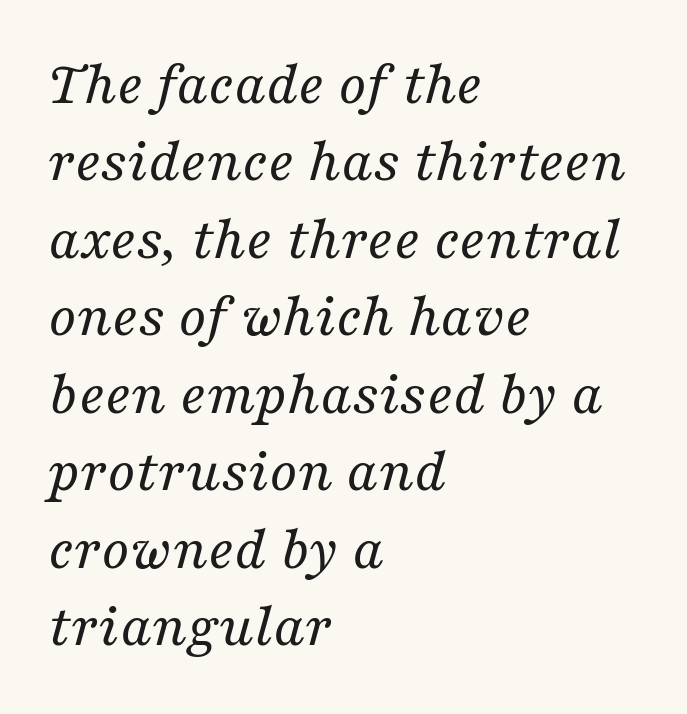
The specimen omits any rule beneath the text block's lines. The passage is arranged the way most books set body copy — flush left. No letter is thick-stroked: the sample isn't bold. Observe the ordinary spacing: letters are neighbours, not strangers.
